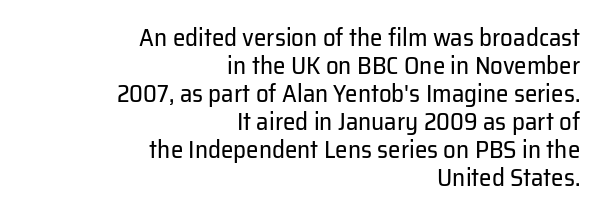
{"italic": "no", "bold": "no", "underline": "no", "align": "right", "line_spacing": "tight", "line_spacing_ratio": 1.12, "letter_spacing": "normal", "letter_spacing_em": 0.0, "glyph_px": 25}
